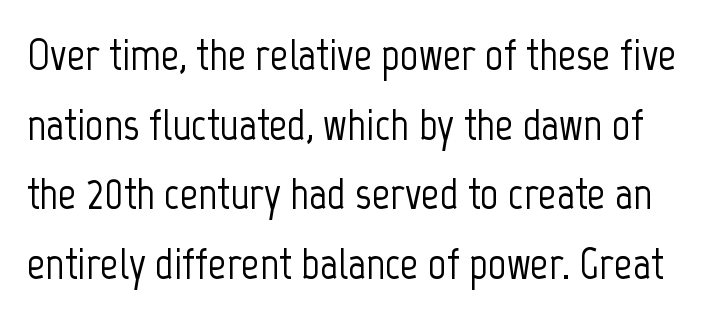
The image shows 45 px condensed sans-serif type, upright; set normal line spacing (1.55x), normal letter spacing, not underlined; low stroke contrast and a medium x-height.
